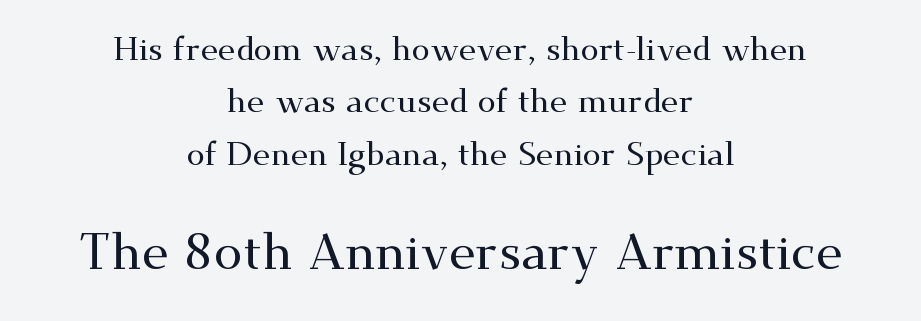
The image shows 50 px wide serif type, upright; set centered, normal line spacing (1.59x), normal letter spacing, not underlined; the second (bottom) block is 1.52x larger; medium stroke contrast and a small x-height.
